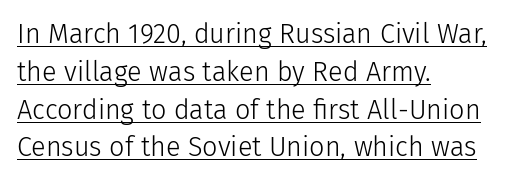
Heft: none added — not bold. Posture: upright roman. Underlining? Definitely there. The ragged edge is on the right, which tells us the setting is flush left. If you measured baseline to baseline, you'd find a middling distance. Nobody touched the tracking dial on this one.
